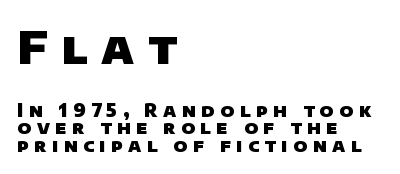
{"serif": "no", "bold": "yes", "weight": "heavy", "width": "normal", "stroke_contrast": "low", "x_height": "large", "monospaced": "no", "underline": "no", "align": "left", "line_spacing": "tight", "line_spacing_ratio": 0.99, "letter_spacing": "wide", "letter_spacing_em": 0.3, "larger_block": "first", "size_ratio": 2.5, "glyph_px": 45}
